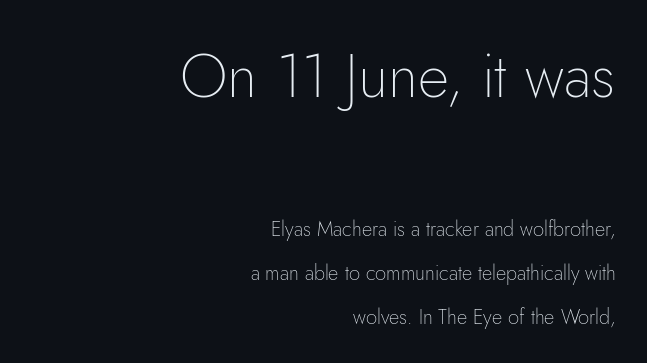
Q: Is the text bold? A: No.
Q: Is the text italic (slanted)? A: No, it is upright.
Q: Is the typeface a serif or a sans-serif typeface? A: Sans-serif.
Q: Is the text underlined? A: No.
Q: How is the paragraph aligned? A: Right-aligned.
Q: Is the spacing between letters normal or unusually wide? A: Normal.
Q: Is the spacing between lines tight, normal or loose? A: Loose.
Q: Which block of text is set in a larger size, the first (top) or the second (bottom)? A: The first (top) one.
Q: Width (condensed, normal, or wide)? A: Normal.
Q: Stroke contrast? A: Low.
Q: x-height? A: Small.
Q: Monospaced? A: No.
